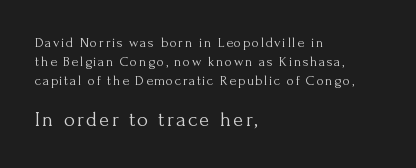
{"italic": "no", "bold": "no", "underline": "no", "align": "left", "line_spacing": "normal", "line_spacing_ratio": 1.35, "larger_block": "second", "size_ratio": 1.5, "glyph_px": 21}
